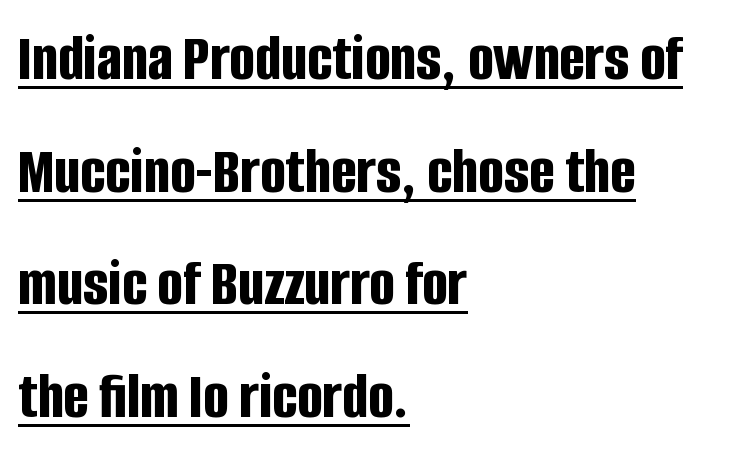
The text was rendered using a sans face with plain stroke endings. These lines keep a tight, regular rhythm from letter to letter. You can tell it's not italic because the verticals are truly vertical. Compared with a centered layout, this one pins lines to the left instead. Somebody hit Ctrl+U on this one — the words are underlined. The face used here has the dense, thick strokes of a bold.
